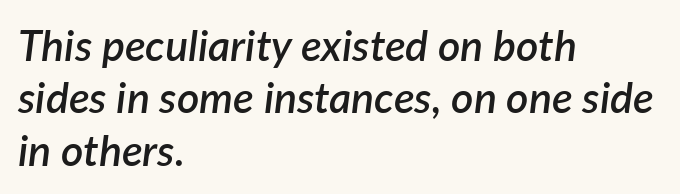
Q: Is the text bold? A: Semi-bold.
Q: Is the text italic (slanted)? A: Yes, it leans right by about 7 degrees.
Q: Is the text underlined? A: No.
Q: How is the paragraph aligned? A: Left-aligned.
Q: Is the spacing between letters normal or unusually wide? A: Normal.
Q: Width (condensed, normal, or wide)? A: Normal.
Q: Stroke contrast? A: Low.
Q: x-height? A: Medium.
Q: Monospaced? A: No.
